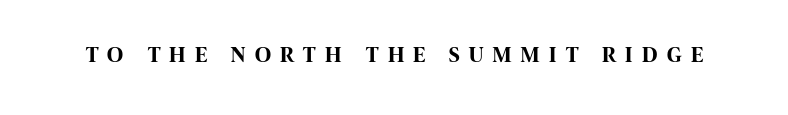
The image shows 22 px bold type, upright; set unusually wide letter spacing (+0.43 em), not underlined.
